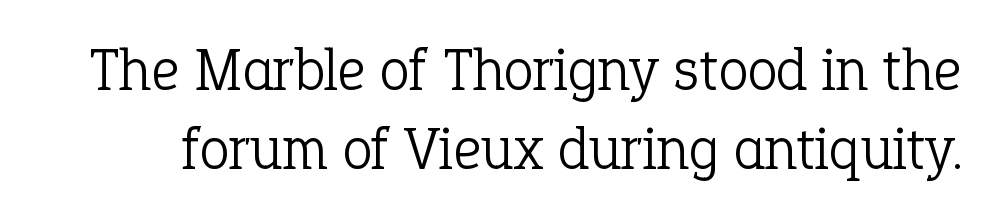
{"serif": "yes", "italic": "no", "bold": "no", "weight": "light", "width": "normal", "stroke_contrast": "low", "x_height": "medium", "monospaced": "no", "underline": "no", "line_spacing": "normal", "line_spacing_ratio": 1.3, "letter_spacing": "normal", "letter_spacing_em": 0.0, "glyph_px": 61}
